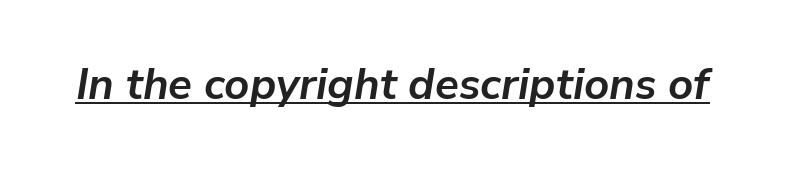
The image shows 44 px semibold type, italic (leaning right); set normal letter spacing, underlined; low stroke contrast and a medium x-height.
